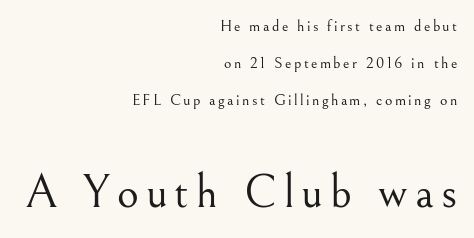
The image shows 47 px light serif type, upright; set right-aligned, loose line spacing (2.32x), not underlined; the second (bottom) block is 2.94x larger; medium stroke contrast and a small x-height.
